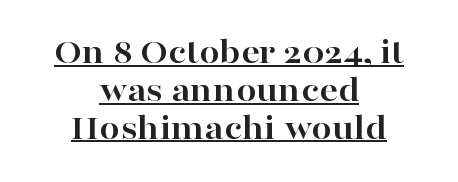
The typeface chosen for these lines features serifs. The horizontal fit of the characters is conventional and even. A typesetter would call this proportional, since set widths differ per character. Notice how thick the strokes are: this is what a full bold looks like.
